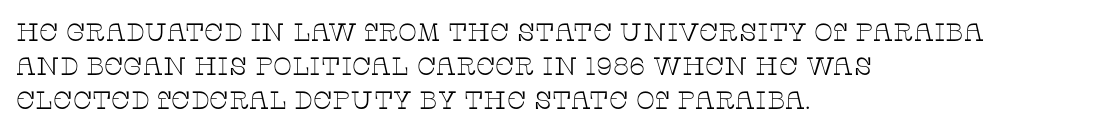
The image shows 25 px text type, upright; set left-aligned, normal line spacing (1.36x), normal letter spacing, not underlined.
